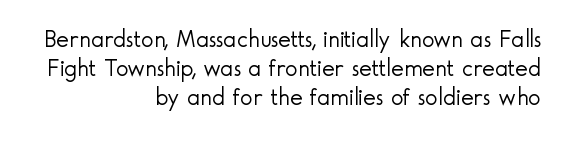
{"italic": "no", "bold": "no", "underline": "no", "align": "right", "line_spacing_ratio": 1.21, "letter_spacing": "normal", "letter_spacing_em": 0.0, "glyph_px": 24}
